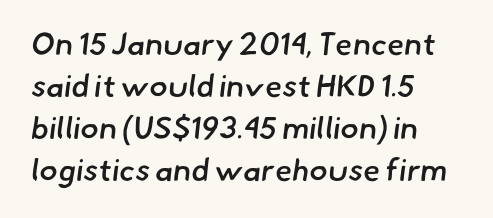
Q: Is the text bold? A: Semi-bold.
Q: Is the typeface a serif or a sans-serif typeface? A: Sans-serif.
Q: Is the text underlined? A: No.
Q: How is the paragraph aligned? A: Left-aligned.
Q: Is the spacing between letters normal or unusually wide? A: Normal.
Q: Is the spacing between lines tight, normal or loose? A: Normal.
Q: Width (condensed, normal, or wide)? A: Normal.
Q: Stroke contrast? A: Low.
Q: x-height? A: Small.
Q: Monospaced? A: No.
